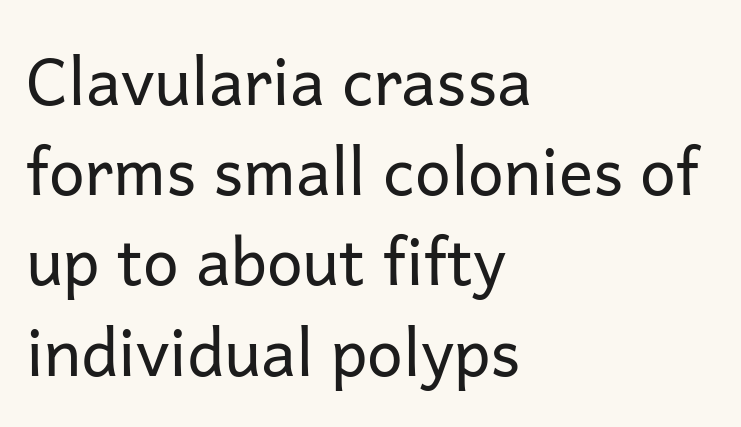
The image shows 64 px regular-weight sans-serif type, upright; set left-aligned, normal line spacing (1.41x), normal letter spacing, not underlined; low stroke contrast and a medium x-height.
